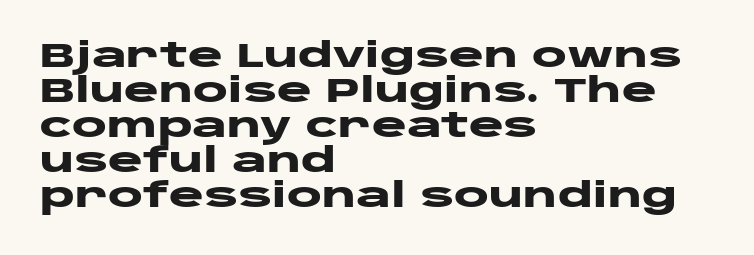
Upright lettering throughout. Rule under the text: the space is simply empty. The tracking reads as untouched default to a designer's eye. Do the characters align in a grid? No, the font is proportional. How would I describe the line gaps? Narrow and economical.
